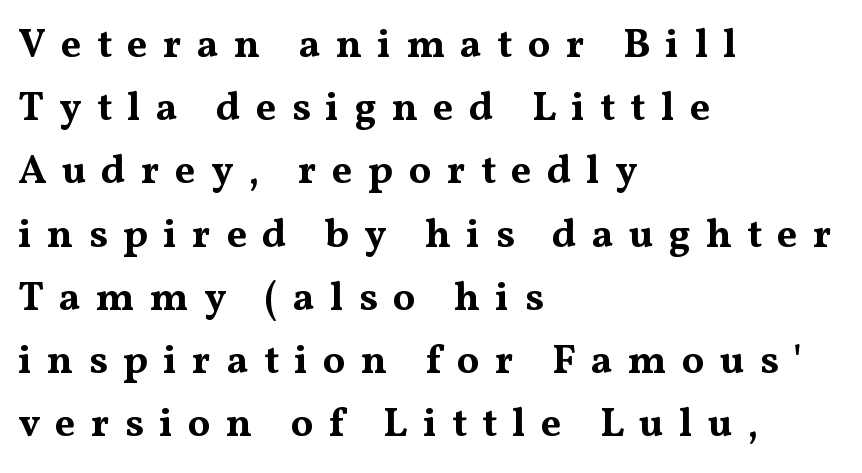
The image shows 40 px bold, wide serif type, upright; set left-aligned, normal line spacing (1.58x), unusually wide letter spacing (+0.38 em), not underlined; medium stroke contrast and a medium x-height.
